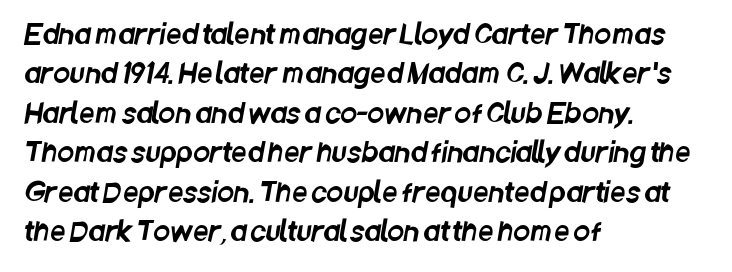
{"underline": "no", "align": "left", "line_spacing": "normal", "line_spacing_ratio": 1.46, "letter_spacing": "normal", "letter_spacing_em": 0.0, "glyph_px": 27}
